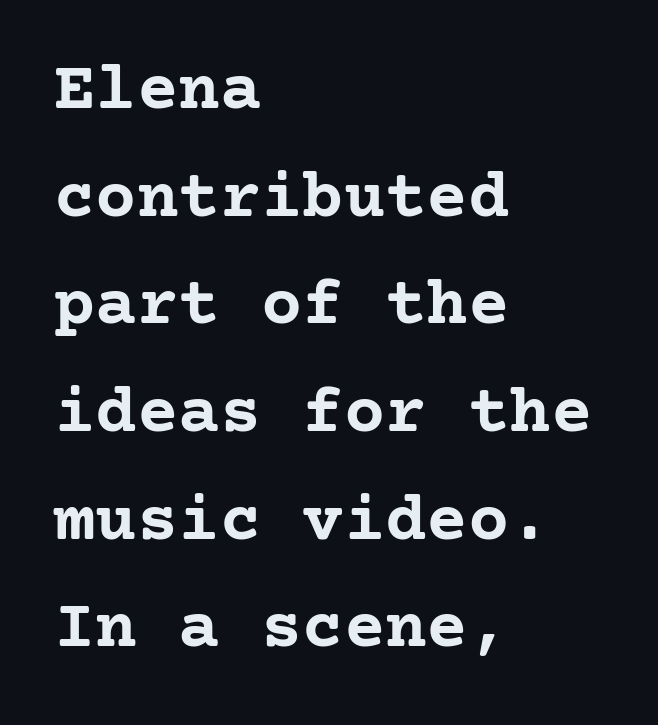
Q: Is the text bold? A: Yes.
Q: Is the text italic (slanted)? A: No, it is upright.
Q: Is the typeface a serif or a sans-serif typeface? A: Serif.
Q: Is the text underlined? A: No.
Q: How is the paragraph aligned? A: Left-aligned.
Q: Is the spacing between letters normal or unusually wide? A: Normal.
Q: Is the spacing between lines tight, normal or loose? A: Normal.
Q: Width (condensed, normal, or wide)? A: Normal.
Q: Stroke contrast? A: Low.
Q: x-height? A: Medium.
